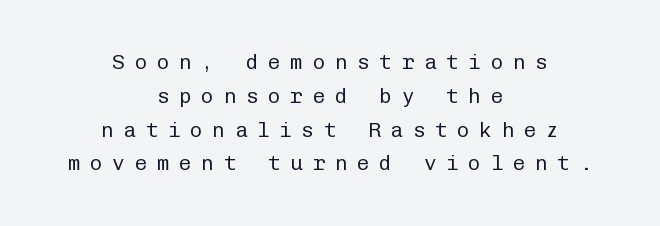
The image shows 21 px text type, upright; set centered, normal line spacing (1.61x), unusually wide letter spacing (+0.46 em), not underlined.
